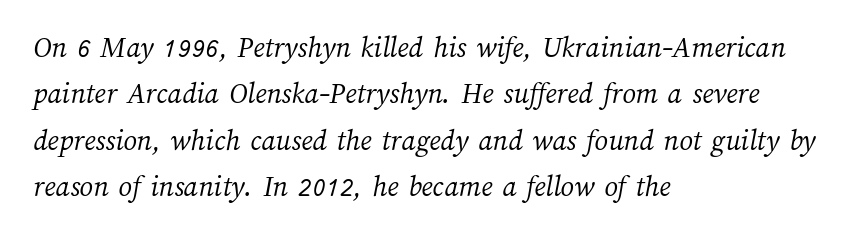
{"bold": "no", "weight": "light", "width": "normal", "stroke_contrast": "medium", "x_height": "medium", "monospaced": "no", "underline": "no", "align": "left", "line_spacing": "normal", "line_spacing_ratio": 1.55, "letter_spacing": "normal", "letter_spacing_em": 0.0, "glyph_px": 30}
